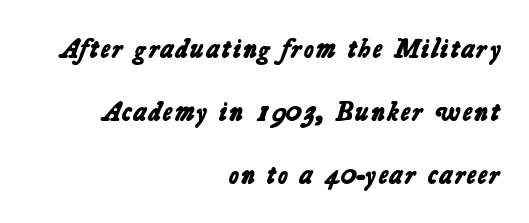
Q: Is the text bold? A: Yes.
Q: Is the text underlined? A: No.
Q: How is the paragraph aligned? A: Right-aligned.
Q: Is the spacing between letters normal or unusually wide? A: Normal.
Q: Is the spacing between lines tight, normal or loose? A: Loose.
